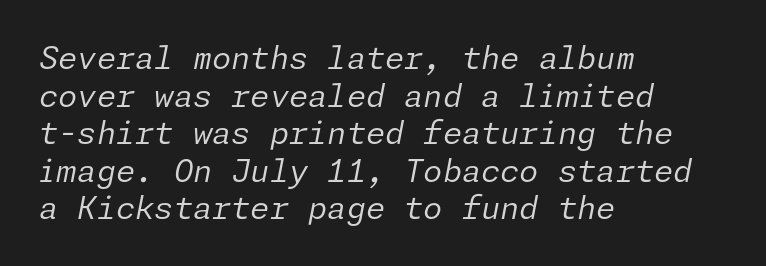
The image shows 31 px regular-weight type, italic (leaning right); set left-aligned, line spacing 1.21x, normal letter spacing, not underlined; low stroke contrast and a medium x-height.
